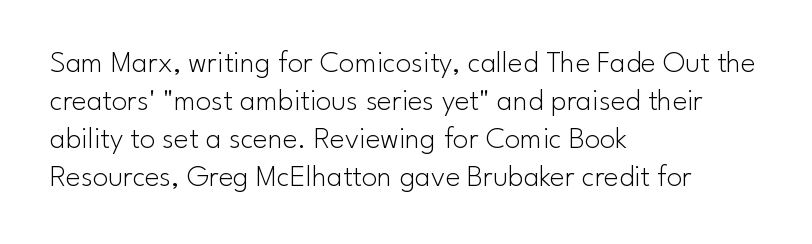
Decoration check: the copy has no underline. Observe the ordinary spacing: letters are neighbours, not strangers. Here the designer chose a conventional face with non-uniform glyph widths. The typography opts for an upright posture over an oblique one.
